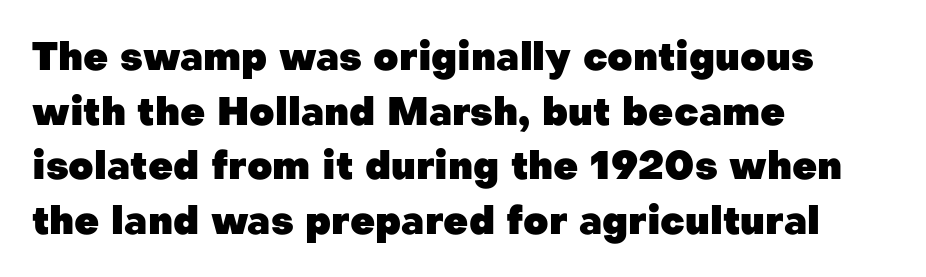
The letters carry no serifs — their stems end cleanly without finishing strokes. You could not count columns in this text — the font is proportionally spaced. Notice how the passage keeps a crisp vertical edge on the left only. The face used here has the dense, thick strokes of a bold. The string is rendered with underlining switched off. The passage shown has conventional tracking throughout.
